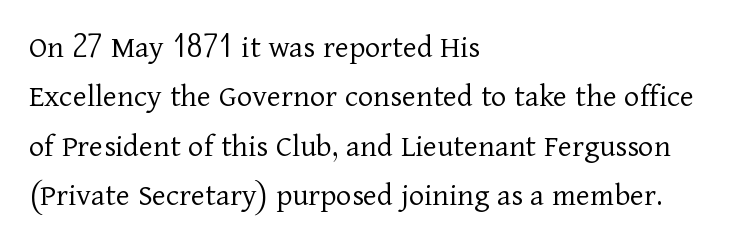
The image shows 33 px light serif type, upright; set left-aligned, normal line spacing (1.5x), normal letter spacing, not underlined; low stroke contrast and a medium x-height.
